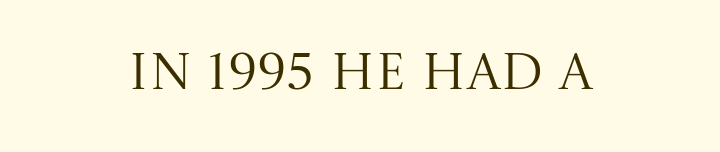
Q: Is the text bold? A: No.
Q: Is the text italic (slanted)? A: No, it is upright.
Q: Is the typeface a serif or a sans-serif typeface? A: Serif.
Q: Is the text underlined? A: No.
Q: How is the paragraph aligned? A: Centered.
Q: Is the spacing between letters normal or unusually wide? A: Normal.
Q: Width (condensed, normal, or wide)? A: Normal.
Q: Stroke contrast? A: Medium.
Q: x-height? A: Large.
Q: Monospaced? A: No.
